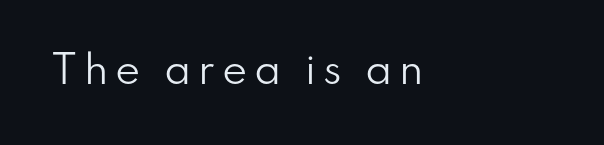
Q: Is the text bold? A: No.
Q: Is the text italic (slanted)? A: No, it is upright.
Q: Is the typeface a serif or a sans-serif typeface? A: Sans-serif.
Q: Is the text underlined? A: No.
Q: How is the paragraph aligned? A: Left-aligned.
Q: Width (condensed, normal, or wide)? A: Normal.
Q: Stroke contrast? A: Low.
Q: x-height? A: Small.
Q: Monospaced? A: No.
